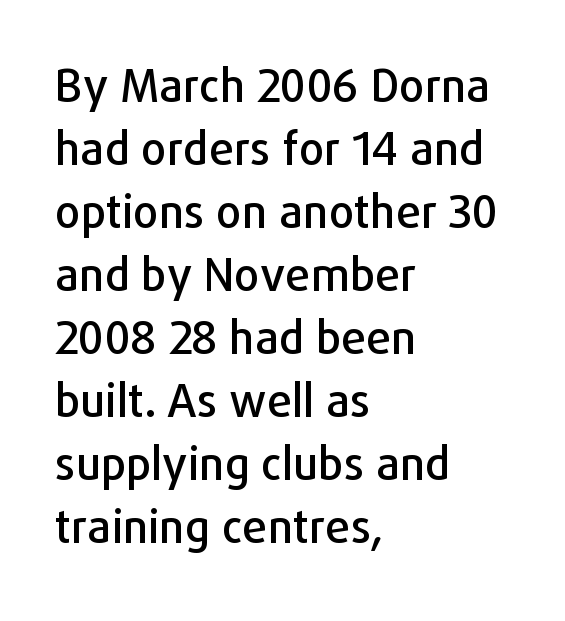
The area under the type is left untouched. This sample has the flowing, uneven cadence of proportional lettering. Observe the absence of serifs on each vertical stroke in this sample. The lettering stays uniformly vertical, giving the passage a roman look. The block of text has a typical density, with ordinary space between rows.
